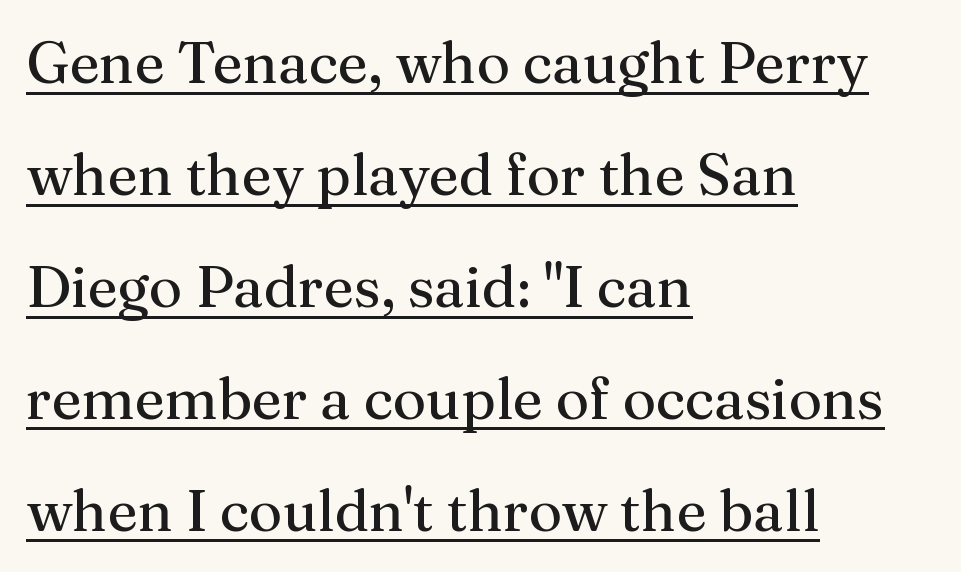
{"serif": "yes", "italic": "no", "bold": "no", "weight": "regular", "width": "normal", "stroke_contrast": "medium", "x_height": "medium", "monospaced": "no", "underline": "yes", "align": "left", "line_spacing": "loose", "line_spacing_ratio": 1.93, "letter_spacing": "normal", "letter_spacing_em": 0.0, "glyph_px": 58}
